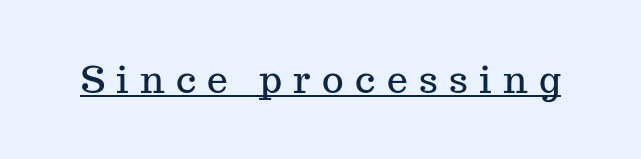
Q: Is the text italic (slanted)? A: No, it is upright.
Q: Is the typeface a serif or a sans-serif typeface? A: Serif.
Q: Is the text underlined? A: Yes.
Q: Is the spacing between letters normal or unusually wide? A: Unusually wide.
Q: Width (condensed, normal, or wide)? A: Normal.
Q: Stroke contrast? A: Medium.
Q: x-height? A: Medium.
Q: Monospaced? A: No.
